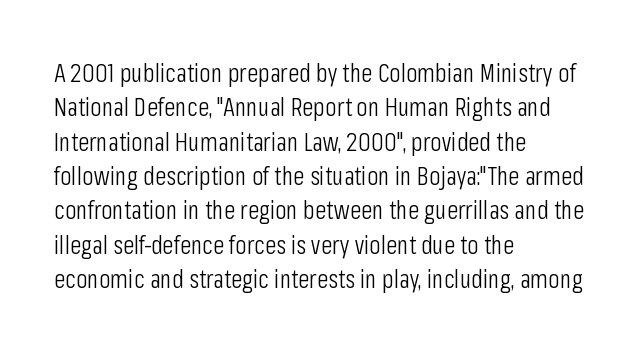
Q: Is the text bold? A: No.
Q: Is the text italic (slanted)? A: No, it is upright.
Q: Is the text underlined? A: No.
Q: How is the paragraph aligned? A: Left-aligned.
Q: Is the spacing between letters normal or unusually wide? A: Normal.
Q: Is the spacing between lines tight, normal or loose? A: Normal.
